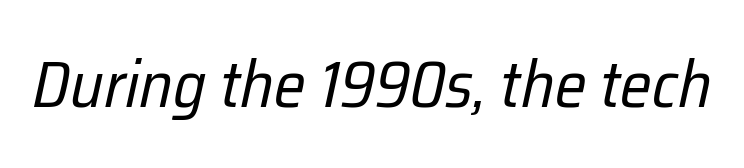
{"italic": "yes", "lean": "right", "slant_degrees": 12, "bold": "no", "weight": "regular", "width": "condensed", "stroke_contrast": "low", "x_height": "medium", "monospaced": "no", "underline": "no", "letter_spacing": "normal", "letter_spacing_em": 0.0, "glyph_px": 66}
